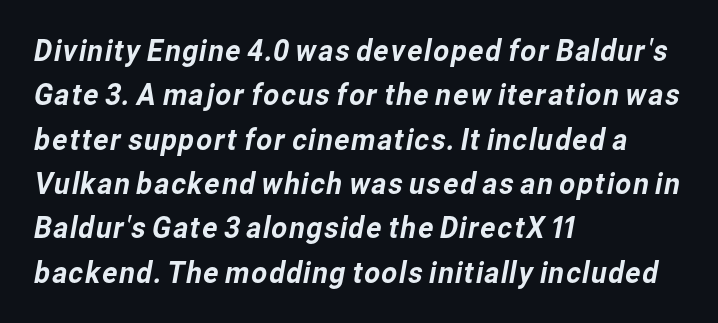
{"serif": "no", "width": "normal", "stroke_contrast": "low", "x_height": "medium", "monospaced": "no", "underline": "no", "align": "left", "line_spacing": "normal", "line_spacing_ratio": 1.43, "letter_spacing": "normal", "letter_spacing_em": 0.0, "glyph_px": 31}
